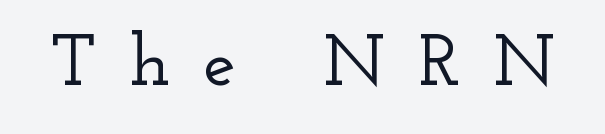
{"serif": "yes", "italic": "no", "width": "wide", "stroke_contrast": "low", "x_height": "small", "monospaced": "no", "underline": "no", "letter_spacing": "wide", "letter_spacing_em": 0.45, "glyph_px": 73}
